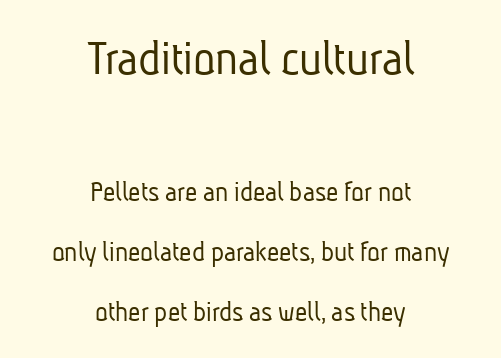
Horizontally, the lines are justified to the midpoint only. What's the leading like? Stretched, with rows far apart. Caption: face not bold, strokes unweighted. Tracking here is standard; glyphs follow each other at the usual distance. Proportional: the letters do not fall into vertical columns.
